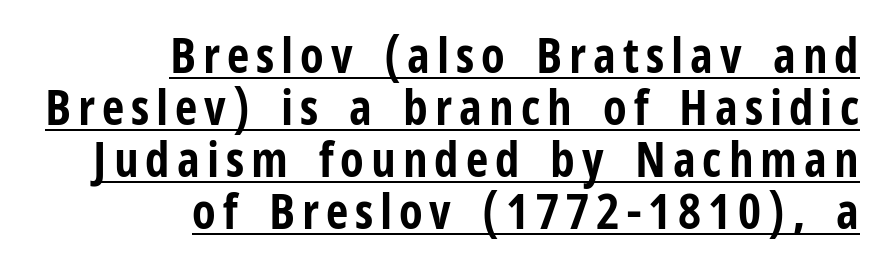
Q: Is the text bold? A: Yes.
Q: Is the text italic (slanted)? A: No, it is upright.
Q: Is the typeface a serif or a sans-serif typeface? A: Sans-serif.
Q: Is the text underlined? A: Yes.
Q: How is the paragraph aligned? A: Right-aligned.
Q: Is the spacing between lines tight, normal or loose? A: Tight.
Q: Width (condensed, normal, or wide)? A: Condensed.
Q: Stroke contrast? A: Low.
Q: x-height? A: Medium.
Q: Monospaced? A: No.
